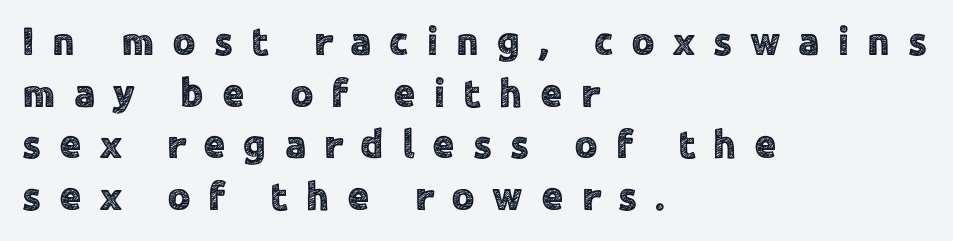
The image shows 40 px sans-serif type, upright; set left-aligned, normal line spacing (1.29x), unusually wide letter spacing (+0.45 em), not underlined; a medium x-height.
